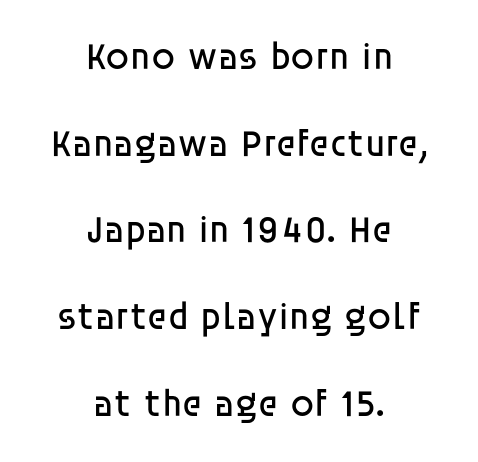
Look at the bottom of the vertical strokes: they stop flat, with no serifs. Bold? No — there's no thickening of the strokes. Horizontally, the lines are justified to the midpoint only. How are the letters spaced? Ordinarily, with no added tracking.
